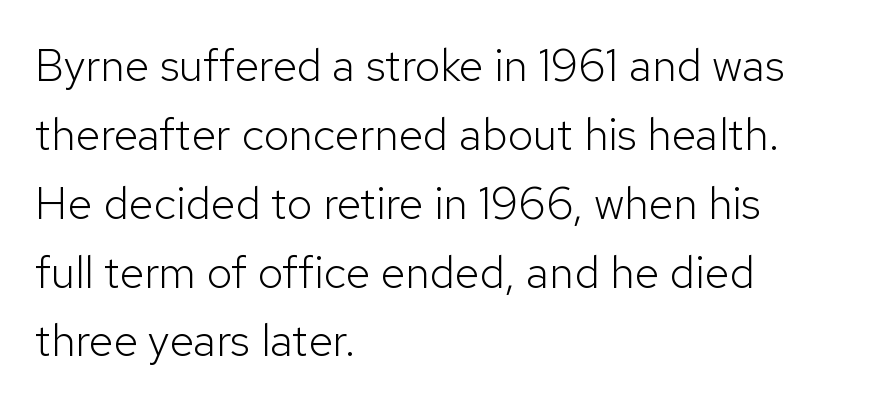
The image shows 45 px light sans-serif type, upright; set left-aligned, normal line spacing (1.53x), normal letter spacing, not underlined; low stroke contrast and a medium x-height.
